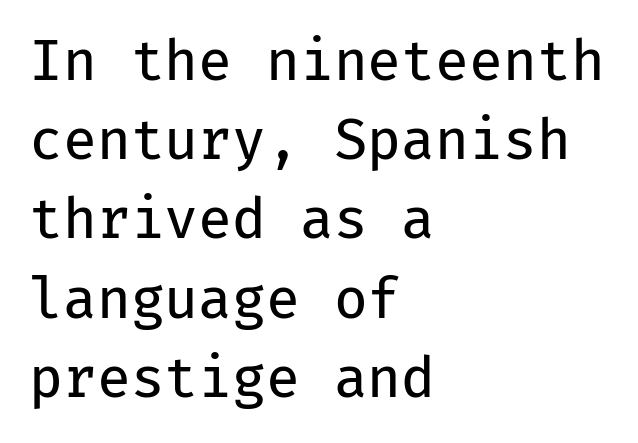
Q: Is the text bold? A: No.
Q: Is the text italic (slanted)? A: No, it is upright.
Q: Is the typeface a serif or a sans-serif typeface? A: Sans-serif.
Q: Is the text underlined? A: No.
Q: How is the paragraph aligned? A: Left-aligned.
Q: Is the spacing between letters normal or unusually wide? A: Normal.
Q: Is the spacing between lines tight, normal or loose? A: Normal.
Q: Width (condensed, normal, or wide)? A: Normal.
Q: Stroke contrast? A: Low.
Q: x-height? A: Medium.
Q: Monospaced? A: Yes.
